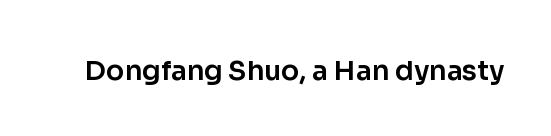
{"italic": "no", "underline": "no", "letter_spacing": "normal", "letter_spacing_em": 0.0, "glyph_px": 27}
